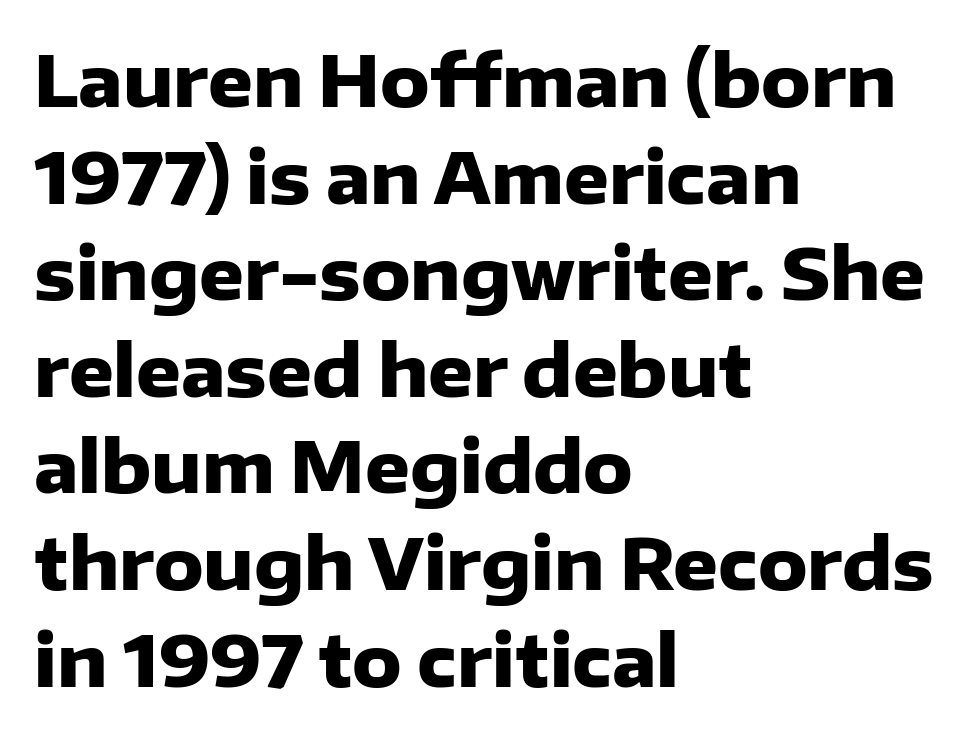
Q: Is the text bold? A: Yes.
Q: Is the text italic (slanted)? A: No, it is upright.
Q: Is the typeface a serif or a sans-serif typeface? A: Sans-serif.
Q: Is the text underlined? A: No.
Q: How is the paragraph aligned? A: Left-aligned.
Q: Is the spacing between letters normal or unusually wide? A: Normal.
Q: Is the spacing between lines tight, normal or loose? A: Normal.
Q: Width (condensed, normal, or wide)? A: Normal.
Q: Stroke contrast? A: Low.
Q: x-height? A: Medium.
Q: Monospaced? A: No.
